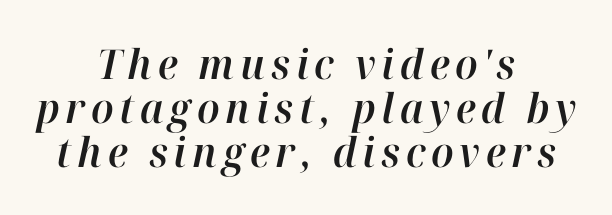
This is oblique type, the kind used for emphasis or titles. The rendering uses natural spacing where letterforms have individual widths. Is there much room between lines? No — they nearly touch. Descenders hang freely into open space. The lines in this sample share a center point and differ in where they start and stop.
